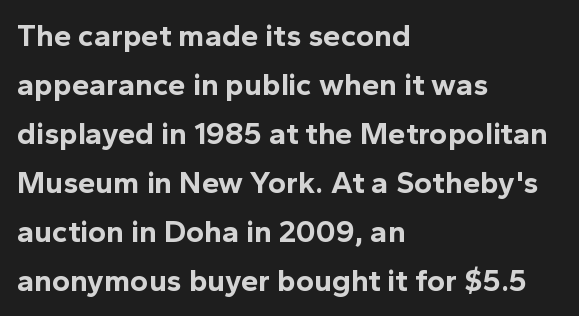
{"serif": "no", "italic": "no", "bold": "yes", "weight": "bold", "width": "normal", "x_height": "medium", "monospaced": "no", "underline": "no", "align": "left", "line_spacing": "normal", "line_spacing_ratio": 1.58, "letter_spacing": "normal", "letter_spacing_em": 0.0, "glyph_px": 31}
